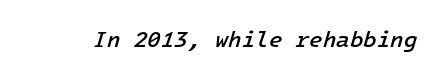
Q: Is the text bold? A: Semi-bold.
Q: Is the text italic (slanted)? A: Yes, it leans right by about 16 degrees.
Q: Is the text underlined? A: No.
Q: Is the spacing between letters normal or unusually wide? A: Normal.
